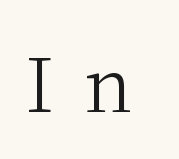
The image shows 75 px light serif type, upright; set unusually wide letter spacing (+0.39 em), not underlined; medium stroke contrast and a medium x-height.
